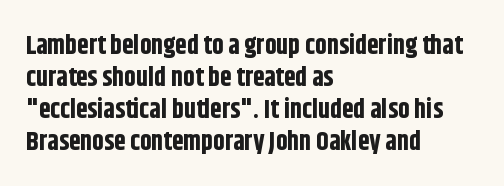
{"italic": "no", "bold": "yes", "underline": "no", "align": "left", "line_spacing_ratio": 1.23, "letter_spacing": "normal", "letter_spacing_em": 0.0, "glyph_px": 26}
